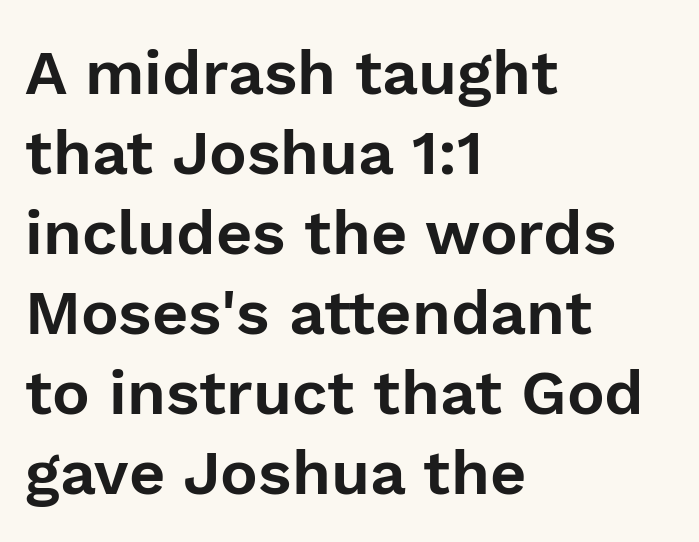
{"serif": "no", "italic": "no", "width": "normal", "stroke_contrast": "low", "x_height": "medium", "monospaced": "no", "underline": "no", "align": "left", "line_spacing": "normal", "line_spacing_ratio": 1.27, "letter_spacing": "normal", "letter_spacing_em": 0.0, "glyph_px": 63}
